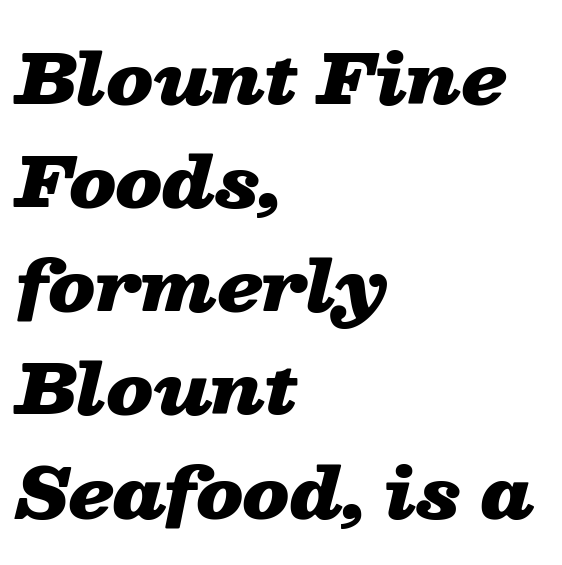
Whoever set this chose a conventional vertical rhythm. The passage shown is typed in a proportional face where columns would drift. Type without underlining. Horizontally, the lines are justified to the leading edge only. Tracking here is standard; glyphs follow each other at the usual distance.
